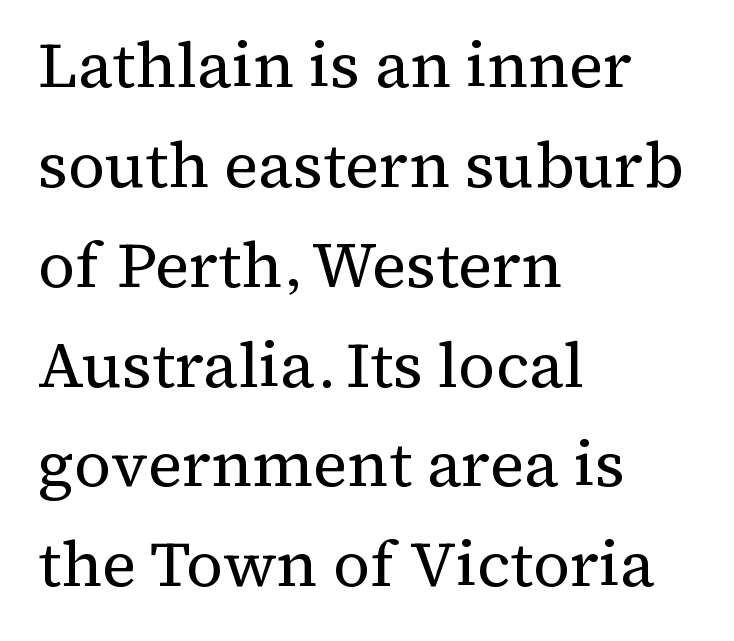
This is roman type, the default non-slanted kind. The font sits on the lighter half of the weight spectrum, regular included. Alignment: flush left. The face used here is proportionally spaced, like ordinary book or web type. The letters carry serifs — small finishing strokes at the ends of their stems. Quick note: underline off.
